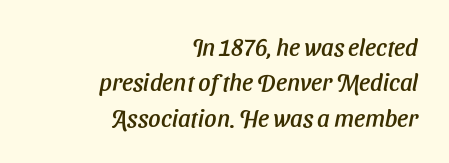
The strip under each line holds only bare page. Summary of vertical rhythm: regular, with standard interline spacing. Casual observation: everything's shoved over to the right. Letter spacing: default.
